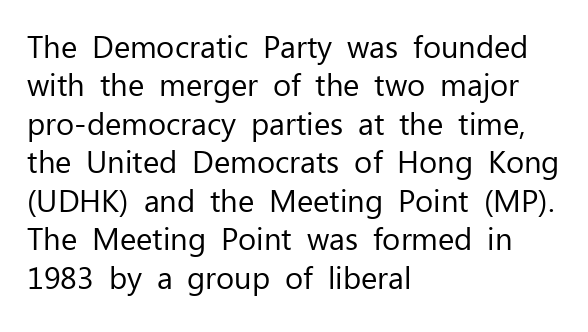
Q: Is the text bold? A: No.
Q: Is the text italic (slanted)? A: No, it is upright.
Q: Is the typeface a serif or a sans-serif typeface? A: Sans-serif.
Q: Is the text underlined? A: No.
Q: How is the paragraph aligned? A: Left-aligned.
Q: Is the spacing between letters normal or unusually wide? A: Normal.
Q: Width (condensed, normal, or wide)? A: Normal.
Q: Stroke contrast? A: Low.
Q: x-height? A: Medium.
Q: Monospaced? A: No.
